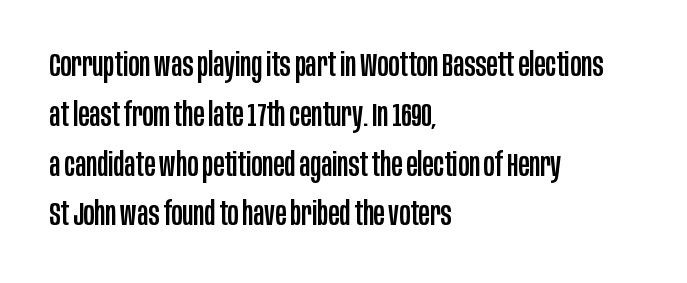
Q: Is the text italic (slanted)? A: No, it is upright.
Q: Is the typeface a serif or a sans-serif typeface? A: Sans-serif.
Q: Is the text underlined? A: No.
Q: How is the paragraph aligned? A: Left-aligned.
Q: Is the spacing between letters normal or unusually wide? A: Normal.
Q: Is the spacing between lines tight, normal or loose? A: Normal.
Q: Width (condensed, normal, or wide)? A: Condensed.
Q: Stroke contrast? A: Low.
Q: x-height? A: Large.
Q: Monospaced? A: No.
